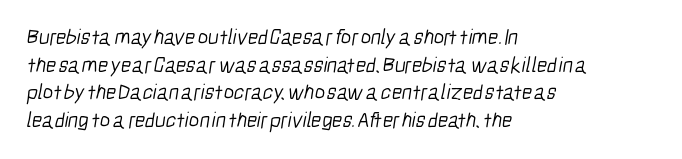
Q: Is the text bold? A: No.
Q: Is the text underlined? A: No.
Q: How is the paragraph aligned? A: Left-aligned.
Q: Is the spacing between letters normal or unusually wide? A: Normal.
Q: Is the spacing between lines tight, normal or loose? A: Normal.
